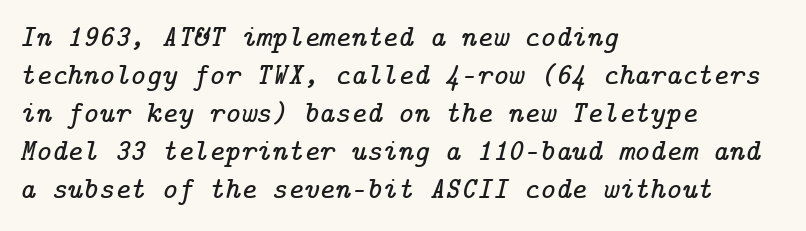
The image shows 30 px serif type, italic (leaning right); set left-aligned, normal line spacing (1.27x), normal letter spacing, not underlined; low stroke contrast and a medium x-height.
